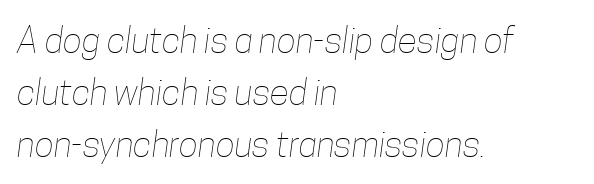
Compared with a typical body face, this is equally light or lighter still. The specimen omits any rule beneath the text block's lines. Look at the tracking — it's just the regular setting, nothing added. Think of a printed novel: that variable character pitch is what you see here. Where is the straight margin? On the left. Interline gaps are of average width in this sample.
